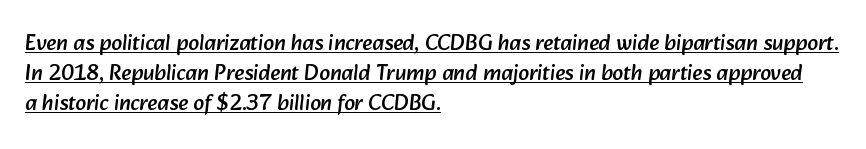
{"underline": "yes", "align": "left", "line_spacing": "normal", "line_spacing_ratio": 1.37, "letter_spacing": "normal", "letter_spacing_em": 0.0, "glyph_px": 22}
